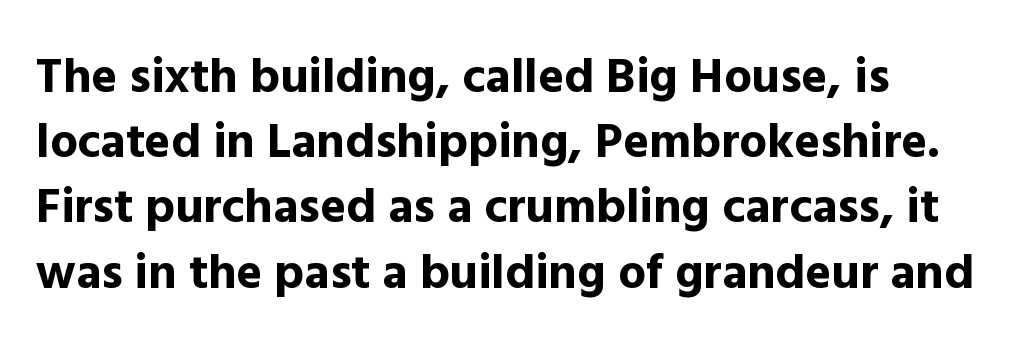
{"serif": "no", "italic": "no", "bold": "yes", "weight": "bold", "width": "normal", "x_height": "medium", "monospaced": "no", "underline": "no", "align": "left", "line_spacing": "normal", "line_spacing_ratio": 1.33, "letter_spacing": "normal", "letter_spacing_em": 0.0, "glyph_px": 49}
